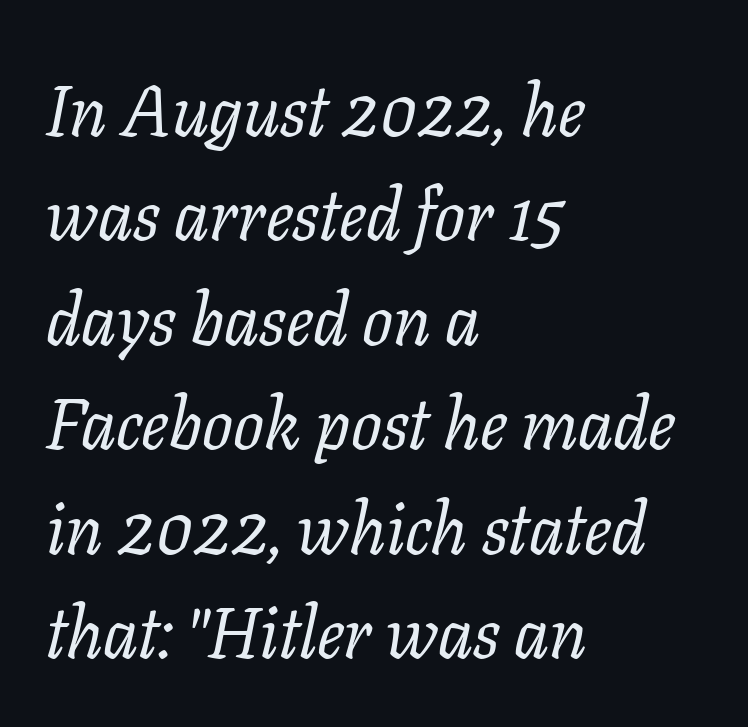
{"serif": "yes", "italic": "yes", "lean": "right", "slant_degrees": 11, "bold": "no", "weight": "regular", "width": "normal", "stroke_contrast": "low", "x_height": "medium", "monospaced": "no", "underline": "no", "align": "left", "line_spacing": "normal", "line_spacing_ratio": 1.45, "letter_spacing": "normal", "letter_spacing_em": 0.0, "glyph_px": 72}
